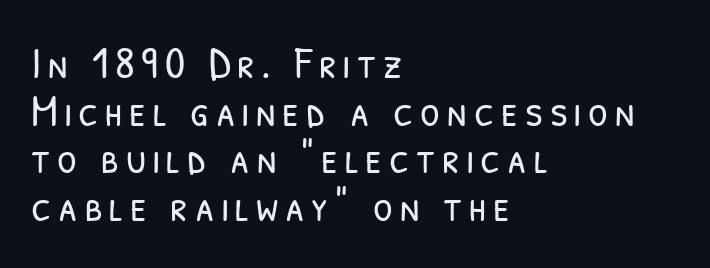
The image shows 45 px light, condensed sans-serif type; set left-aligned, tight line spacing (1.06x), not underlined; low stroke contrast and a medium x-height.
